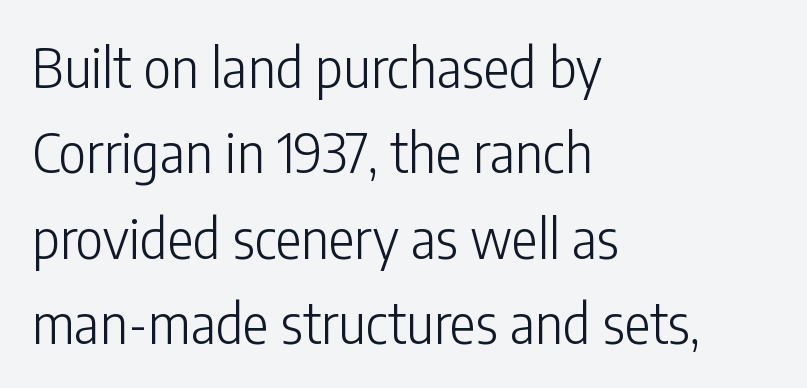
The image shows 54 px light, condensed sans-serif type, upright; set left-aligned, normal line spacing (1.58x), normal letter spacing, not underlined; low stroke contrast and a medium x-height.
